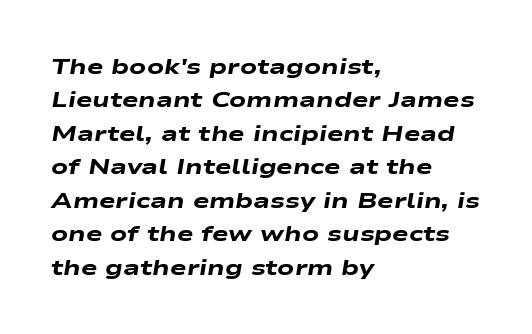
The image shows 22 px bold type, italic (leaning right); set left-aligned, normal line spacing (1.52x), normal letter spacing, not underlined.
